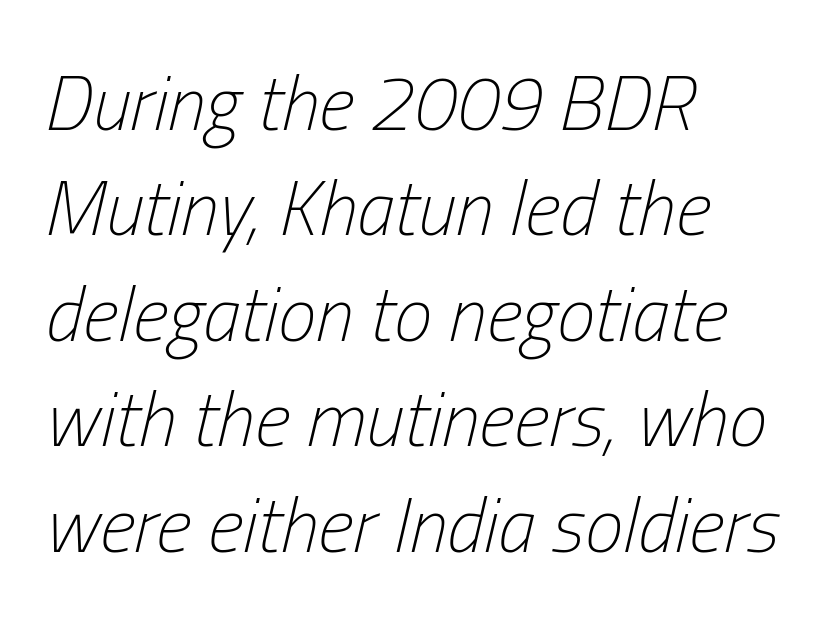
{"italic": "yes", "lean": "right", "slant_degrees": 13, "bold": "no", "weight": "light", "width": "condensed", "stroke_contrast": "low", "x_height": "medium", "monospaced": "no", "underline": "no", "align": "left", "line_spacing": "normal", "line_spacing_ratio": 1.37, "letter_spacing": "normal", "letter_spacing_em": 0.0, "glyph_px": 77}
